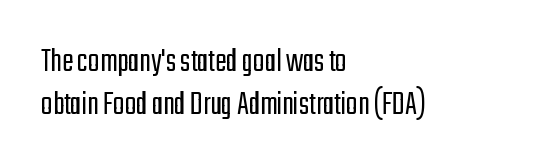
{"serif": "no", "italic": "no", "bold": "no", "weight": "light", "width": "condensed", "stroke_contrast": "low", "x_height": "medium", "monospaced": "no", "underline": "no", "align": "left", "line_spacing": "normal", "line_spacing_ratio": 1.26, "letter_spacing": "normal", "letter_spacing_em": 0.0, "glyph_px": 34}
